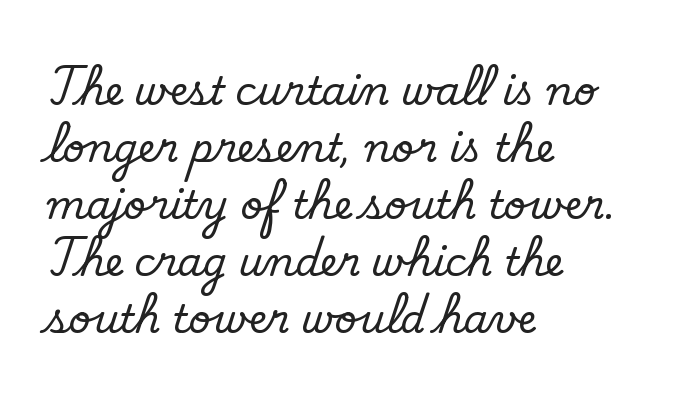
The image shows 39 px regular-weight sans-serif type; set left-aligned, normal line spacing (1.46x), normal letter spacing, not underlined; low stroke contrast and a small x-height.
